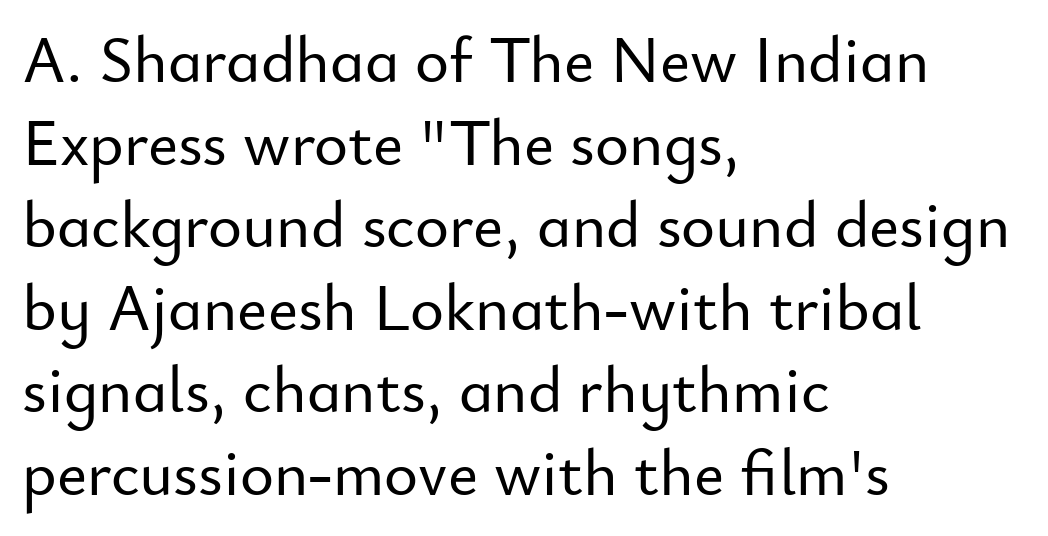
Q: Is the text italic (slanted)? A: No, it is upright.
Q: Is the typeface a serif or a sans-serif typeface? A: Sans-serif.
Q: Is the text underlined? A: No.
Q: How is the paragraph aligned? A: Left-aligned.
Q: Is the spacing between letters normal or unusually wide? A: Normal.
Q: Is the spacing between lines tight, normal or loose? A: Normal.
Q: Width (condensed, normal, or wide)? A: Normal.
Q: Stroke contrast? A: Low.
Q: x-height? A: Small.
Q: Monospaced? A: No.
